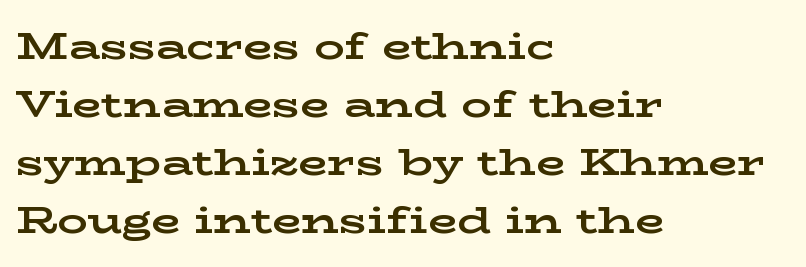
{"serif": "yes", "italic": "no", "bold": "yes", "weight": "bold", "width": "wide", "stroke_contrast": "low", "x_height": "medium", "monospaced": "no", "underline": "no", "align": "left", "line_spacing": "normal", "line_spacing_ratio": 1.53, "letter_spacing": "normal", "letter_spacing_em": 0.0, "glyph_px": 38}
